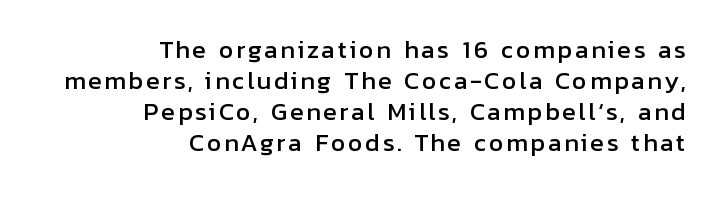
The image shows 23 px text type, upright; set right-aligned, normal line spacing (1.35x), not underlined.
